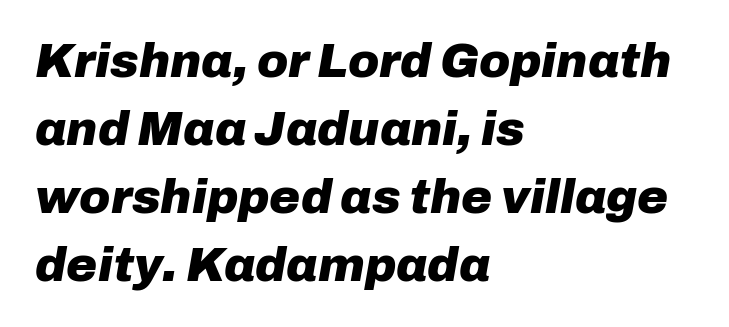
The lines in this sample share a left origin and differ only in where they stop. Check the space under the baseline: it is left empty. Each letter keeps its own natural width here, so spacing adapts to shape. Italic? Definitely — the glyphs are oblique. Each new line begins a customary step beneath the previous one. Caption: bold face, heavy strokes.
